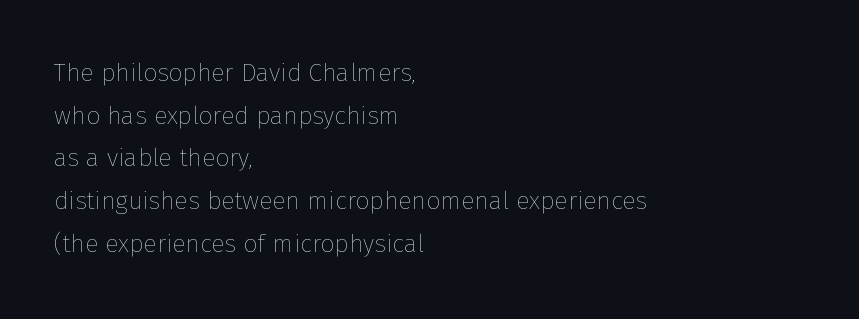
Q: Is the text bold? A: No.
Q: Is the text italic (slanted)? A: No, it is upright.
Q: Is the text underlined? A: No.
Q: How is the paragraph aligned? A: Left-aligned.
Q: Is the spacing between letters normal or unusually wide? A: Normal.
